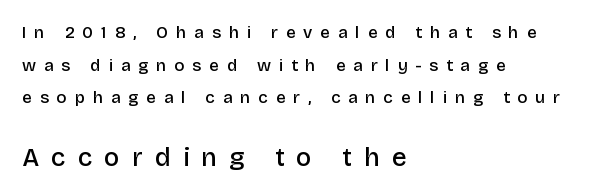
Q: Is the text bold? A: Semi-bold.
Q: Is the text italic (slanted)? A: No, it is upright.
Q: Is the text underlined? A: No.
Q: How is the paragraph aligned? A: Left-aligned.
Q: Is the spacing between letters normal or unusually wide? A: Unusually wide.
Q: Is the spacing between lines tight, normal or loose? A: Loose.
Q: Which block of text is set in a larger size, the first (top) or the second (bottom)? A: The second (bottom) one.
